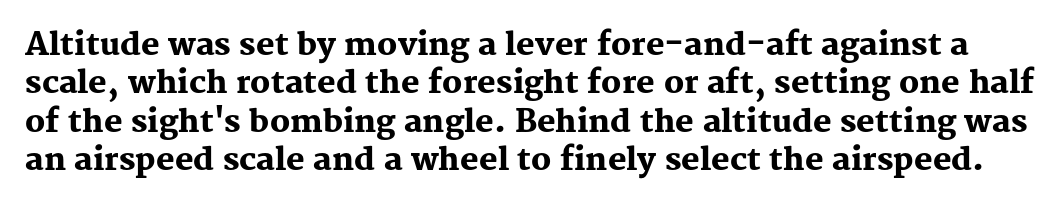
The baseline area is clear. The strokes are fattened all the way to bold. Compared with typical body copy, the letter spacing here is the same. To sum up the face: it has serifs. Looks like regular typesetting: each glyph gets only the width it needs. This is roman type, the default non-slanted kind.
